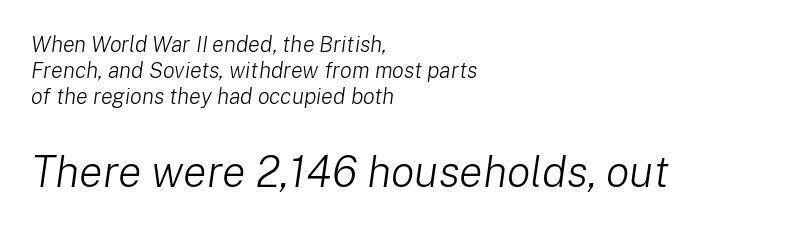
{"italic": "yes", "lean": "right", "slant_degrees": 8, "bold": "no", "weight": "light", "width": "normal", "stroke_contrast": "low", "x_height": "medium", "monospaced": "no", "underline": "no", "align": "left", "line_spacing_ratio": 1.19, "letter_spacing": "normal", "letter_spacing_em": 0.0, "larger_block": "second", "size_ratio": 2.0, "glyph_px": 44}
